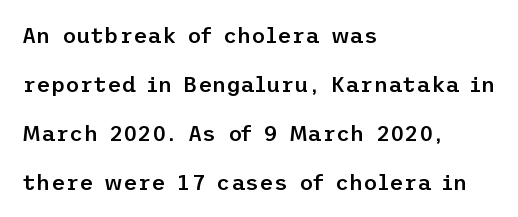
This is the regular roman posture of the typeface. Is there much room between lines? Yes — plenty of vertical air separates them. The rendering uses a semibold face; strokes are thickened but not to full bold. The face used here is rendered with its standard letterfit. In CSS terms this would be text-align: left.
